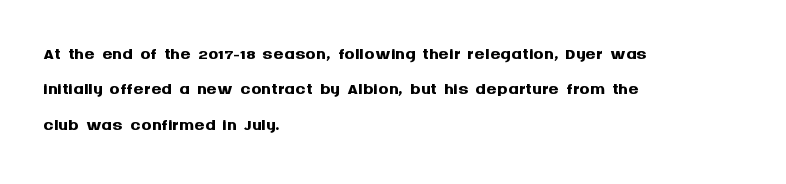
{"italic": "no", "bold": "yes", "underline": "no", "align": "left", "line_spacing": "normal", "line_spacing_ratio": 1.36, "letter_spacing": "normal", "letter_spacing_em": 0.0, "glyph_px": 26}
